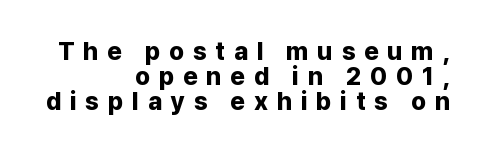
The area under the type is left untouched. Strokes here are thick enough to call this a true bold. The compositor pushed each line to the right boundary. Tracking here is generous; glyphs stand well apart from one another. The designer dialed line spacing down below the default. Ordinary non-slanted type is in use.
